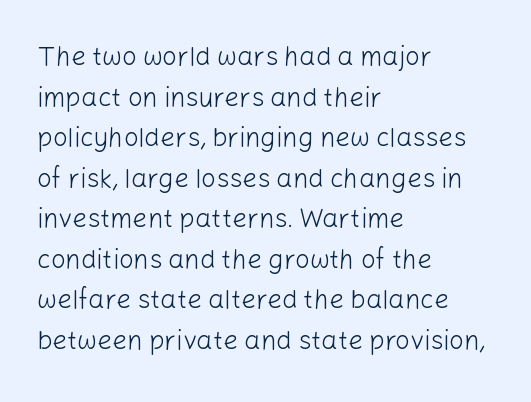
{"italic": "no", "bold": "no", "underline": "no", "align": "left", "line_spacing": "normal", "line_spacing_ratio": 1.56, "letter_spacing": "normal", "letter_spacing_em": 0.0, "glyph_px": 26}
